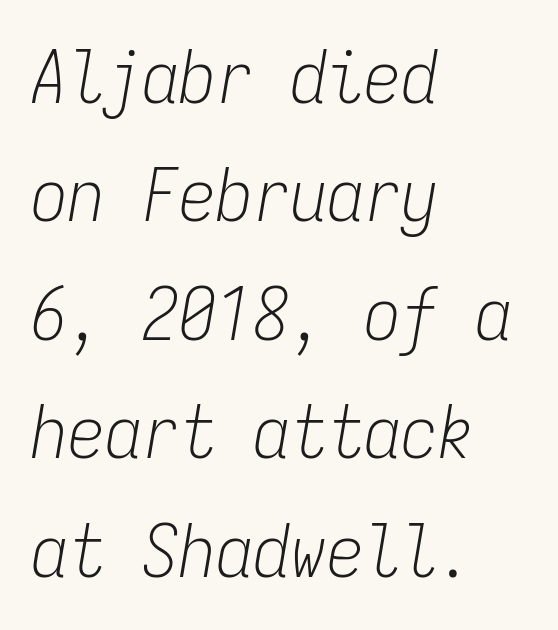
The image shows 74 px light, condensed type, italic (leaning right), monospaced; set left-aligned, normal line spacing (1.6x), normal letter spacing, not underlined; low stroke contrast and a medium x-height.
